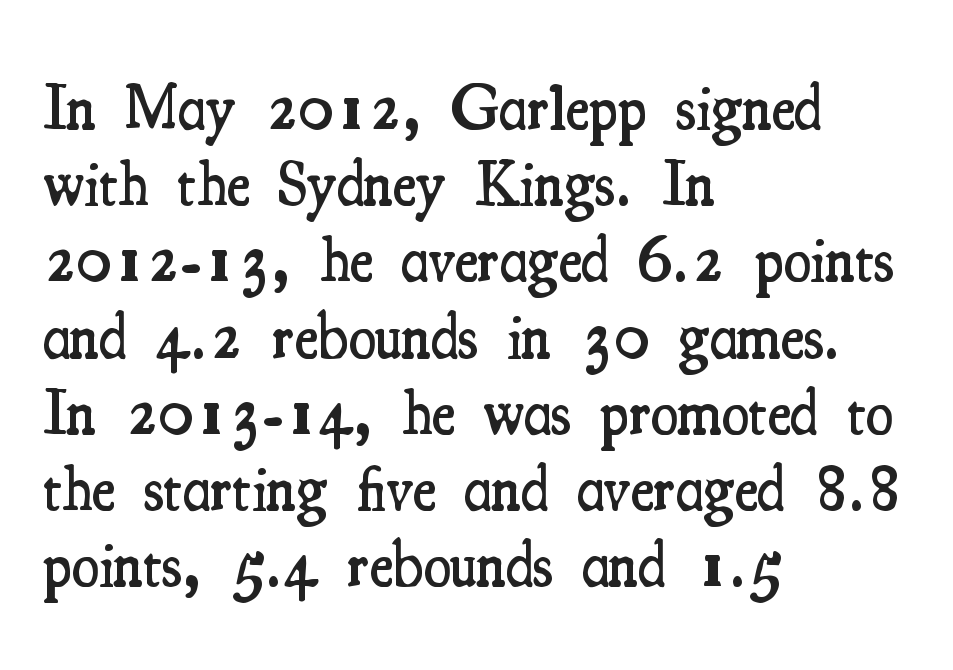
Q: Is the text bold? A: Semi-bold.
Q: Is the text italic (slanted)? A: No, it is upright.
Q: Is the typeface a serif or a sans-serif typeface? A: Serif.
Q: Is the text underlined? A: No.
Q: How is the paragraph aligned? A: Left-aligned.
Q: Is the spacing between letters normal or unusually wide? A: Normal.
Q: Width (condensed, normal, or wide)? A: Condensed.
Q: Stroke contrast? A: Medium.
Q: x-height? A: Small.
Q: Monospaced? A: No.
